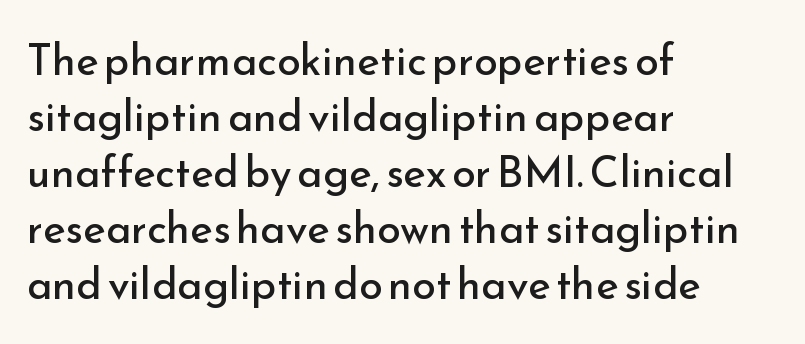
{"serif": "no", "italic": "no", "bold": "no", "weight": "regular", "width": "normal", "stroke_contrast": "low", "x_height": "small", "monospaced": "no", "underline": "no", "align": "left", "line_spacing": "normal", "line_spacing_ratio": 1.3, "letter_spacing": "normal", "letter_spacing_em": 0.0, "glyph_px": 43}
